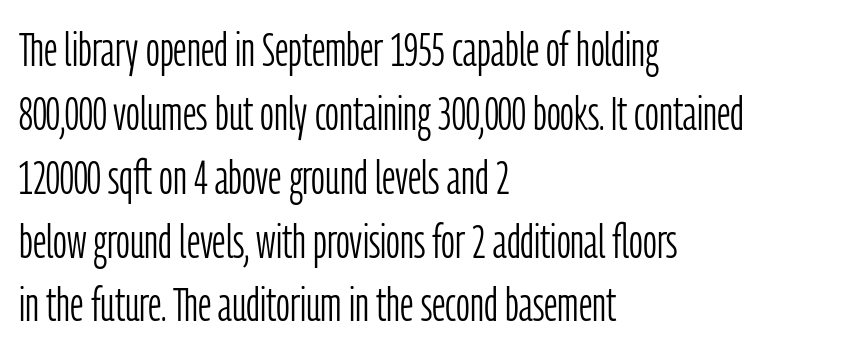
Rows of type keep a routine distance in the vertical direction. These lines are rendered in a variable-pitch font. Look at the tracking — it's just the regular setting, nothing added. Unlike italic type, these characters show no tilt at all. Descenders are the only things crossing below the line.
